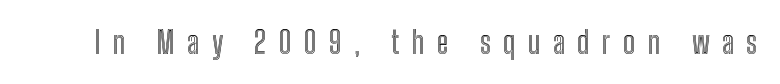
Character widths vary here, with narrow letters taking less room than wide ones. The passage shown is not underscored anywhere. Short note: letters widely spaced. No italicization has been applied; the sample stays upright.
